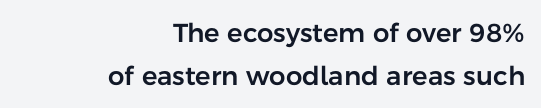
Baseline-to-baseline distance is the conventional proportion of letter height. The strip under each line holds only bare page. Italic? Not at all — the glyphs are vertical. Compared with a flush-left layout, this one pins lines to the opposite, right side.
